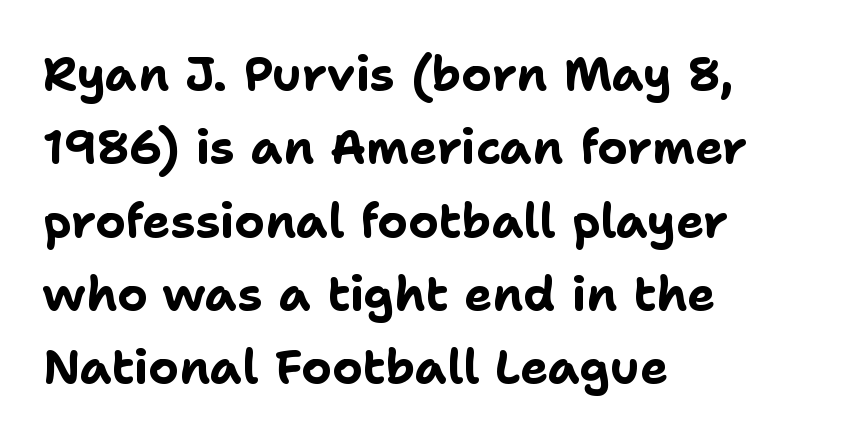
The image shows 47 px bold sans-serif type, upright; set left-aligned, normal line spacing (1.56x), normal letter spacing, not underlined; low stroke contrast and a medium x-height.
